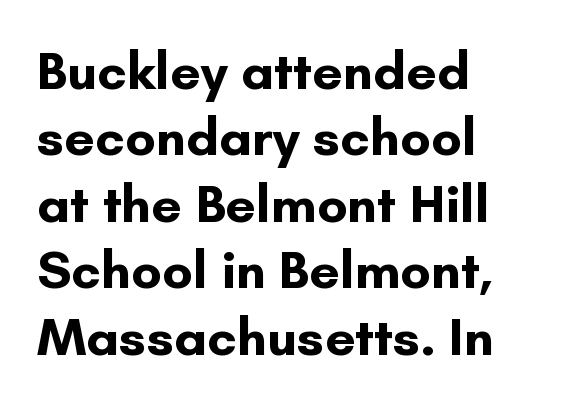
The image shows 54 px bold sans-serif type, upright; set left-aligned, line spacing 1.23x, normal letter spacing, not underlined; low stroke contrast and a small x-height.
